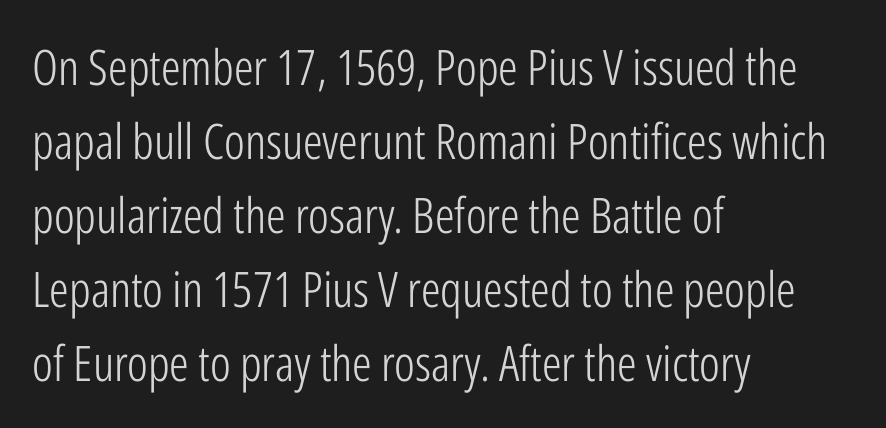
The image shows 49 px light, condensed sans-serif type, upright; set left-aligned, normal line spacing (1.51x), normal letter spacing, not underlined; low stroke contrast and a medium x-height.
